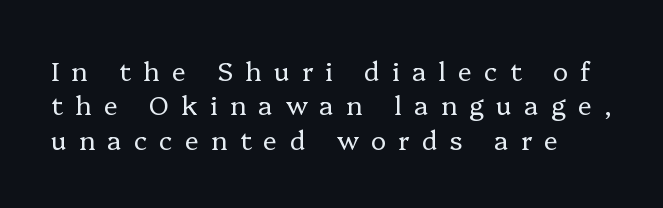
Lines of text with bare space underneath. Weight: regular or lighter. Every stem runs plumb, perpendicular to the baseline. The face used here is rendered with a markedly widened letterfit. The leading is moderate, giving the passage an even texture.
